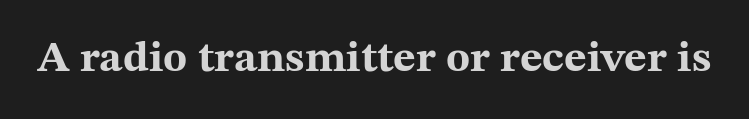
How heavy is the stroke? Heavy — this is a bold. Does the lettering tilt? It doesn't — this is upright. This sample has the flowing, uneven cadence of proportional lettering. The text was rendered using a seriffed face with decorative stroke endings. Tracking value appears to be zero — textbook default spacing. A bare baseline throughout the passage.
